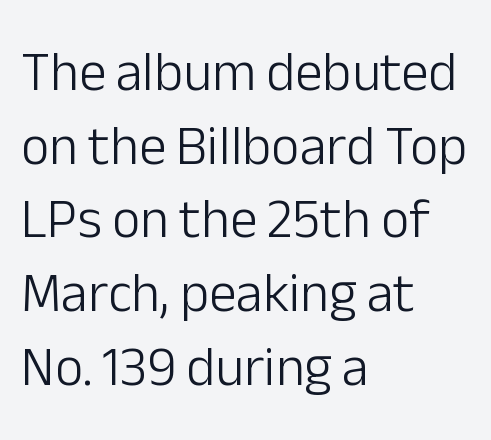
The image shows 55 px light sans-serif type, upright; set left-aligned, normal line spacing (1.34x), normal letter spacing, not underlined; low stroke contrast and a medium x-height.
